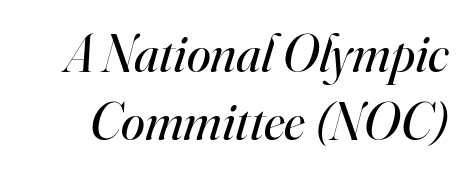
It's the slanting kind of type. Honestly, there is no underline to notice here at all. These lines sit exactly where default settings would place them. Is this a heavy cut? Hardly; it is regular or lighter. Spacing verdict: proportional, widths tailored to each character. Are there feet on the stems? There are — it's a serif.
